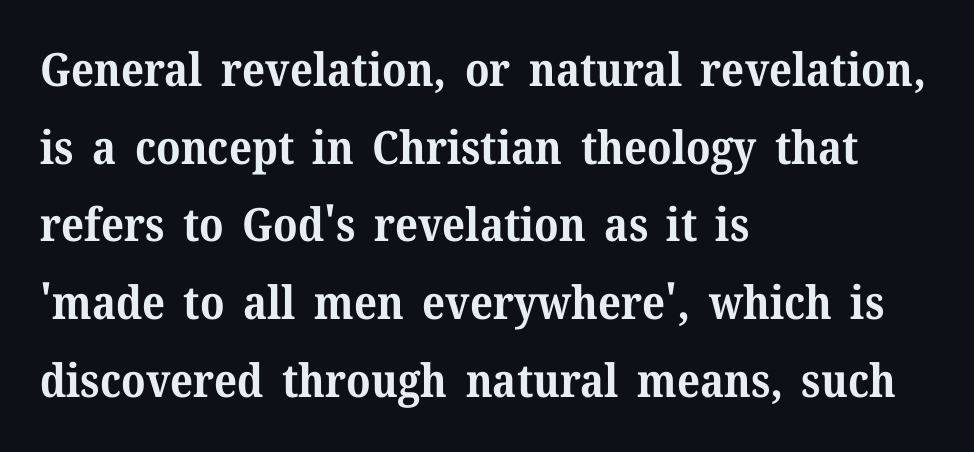
Q: Is the text bold? A: Yes.
Q: Is the text italic (slanted)? A: No, it is upright.
Q: Is the typeface a serif or a sans-serif typeface? A: Serif.
Q: Is the text underlined? A: No.
Q: How is the paragraph aligned? A: Left-aligned.
Q: Is the spacing between letters normal or unusually wide? A: Normal.
Q: Is the spacing between lines tight, normal or loose? A: Normal.
Q: Width (condensed, normal, or wide)? A: Normal.
Q: Stroke contrast? A: Medium.
Q: x-height? A: Medium.
Q: Monospaced? A: No.
